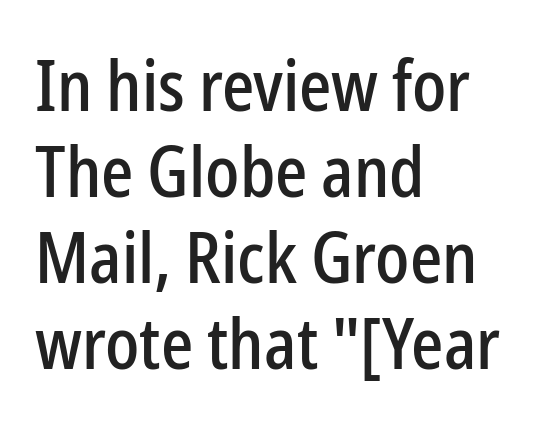
If you drew a ruler down the left edge, every line would touch it. Characters follow at the spacing the type designer built in. Looks like regular typesetting: each glyph gets only the width it needs. Quick note: underline off.
